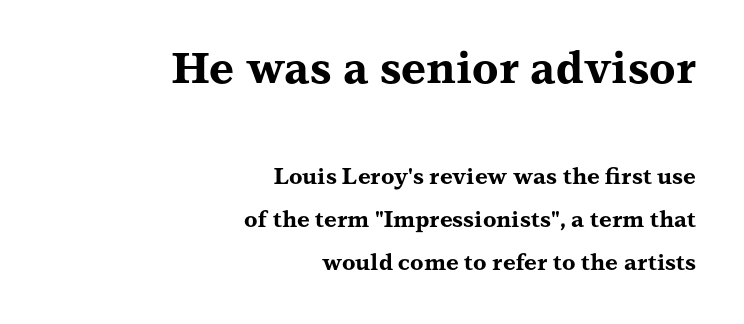
The image shows 43 px bold, wide serif type, upright; set right-aligned, loose line spacing (1.95x), normal letter spacing, not underlined; the first (top) block is 1.95x larger; medium stroke contrast and a medium x-height.
